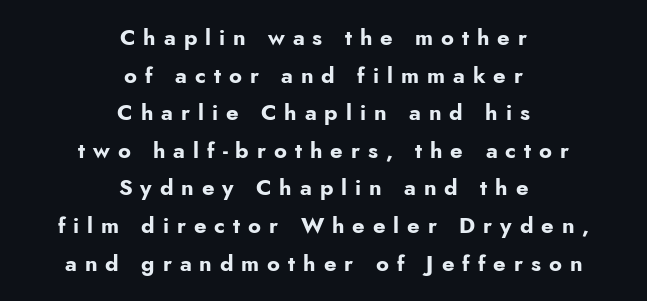
Q: Is the text bold? A: Yes.
Q: Is the text italic (slanted)? A: No, it is upright.
Q: Is the text underlined? A: No.
Q: How is the paragraph aligned? A: Centered.
Q: Is the spacing between letters normal or unusually wide? A: Unusually wide.
